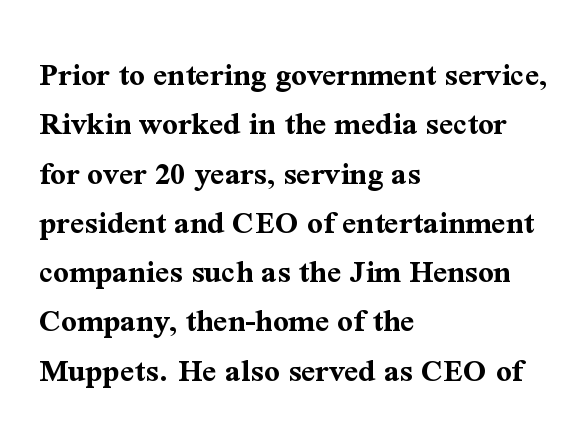
Clear beneath every line of the passage. Here the glyphs are tracked normally, forming tight word shapes. The font is running at its bold setting. Casual observation: everything's shoved over to the left. Each new line begins a customary step beneath the previous one. Type style note: has serifs.
